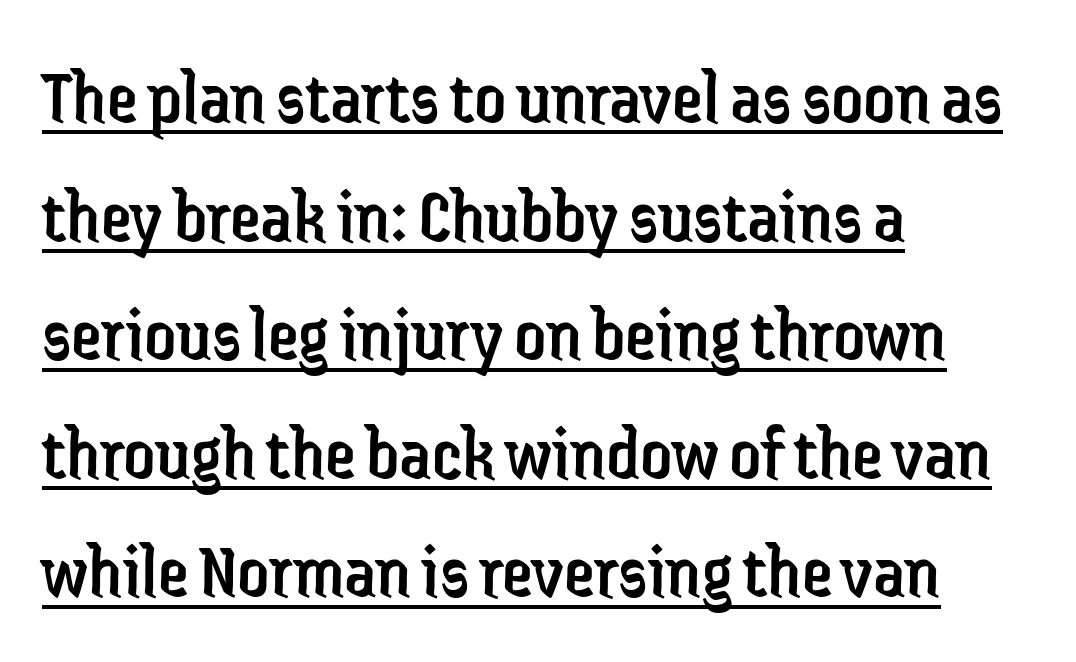
The image shows 78 px regular-weight, condensed sans-serif type, upright; set left-aligned, normal line spacing (1.52x), normal letter spacing, underlined; low stroke contrast and a medium x-height.
